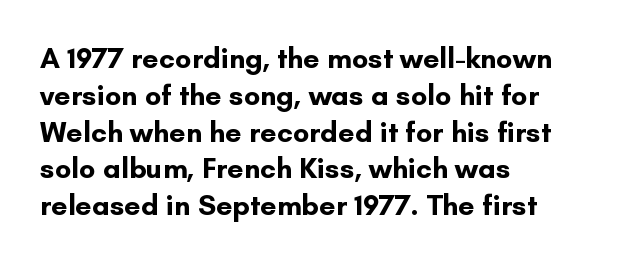
{"serif": "no", "italic": "no", "bold": "yes", "weight": "bold", "width": "normal", "stroke_contrast": "low", "x_height": "small", "monospaced": "no", "underline": "no", "align": "left", "line_spacing": "normal", "line_spacing_ratio": 1.27, "letter_spacing": "normal", "letter_spacing_em": 0.0, "glyph_px": 29}
